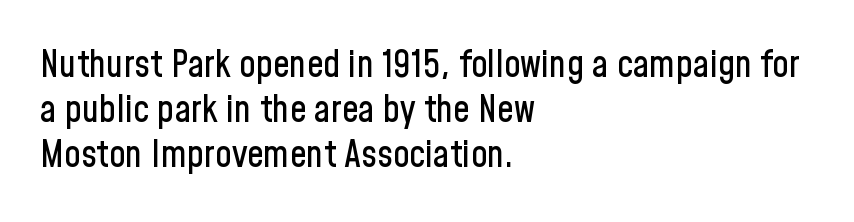
Spacing verdict: proportional, widths tailored to each character. Classification — sans serif. Tracking value appears to be zero — textbook default spacing. Posture: upright roman. Each line starts at the same left margin while the right side varies.
